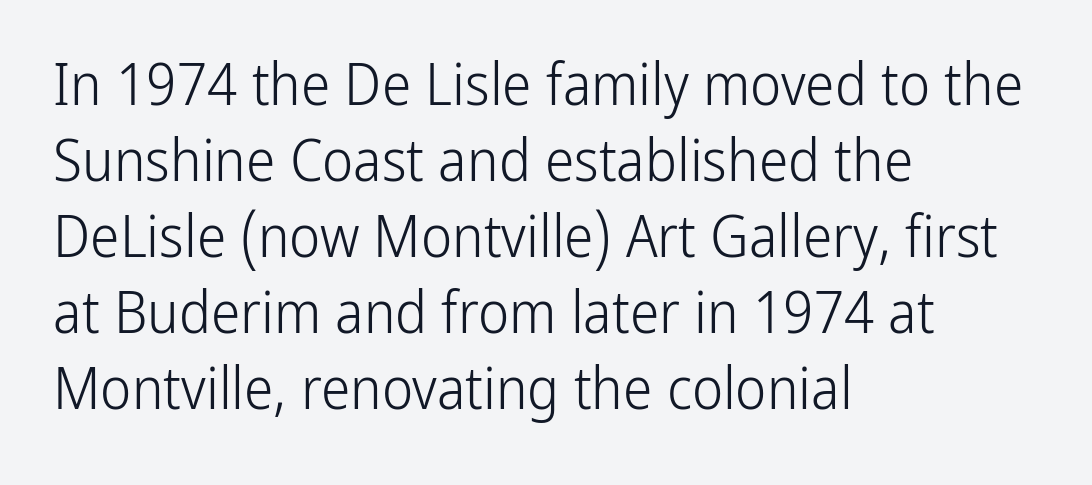
The image shows 59 px light, condensed sans-serif type, upright; set left-aligned, normal line spacing (1.29x), normal letter spacing, not underlined; low stroke contrast and a medium x-height.
